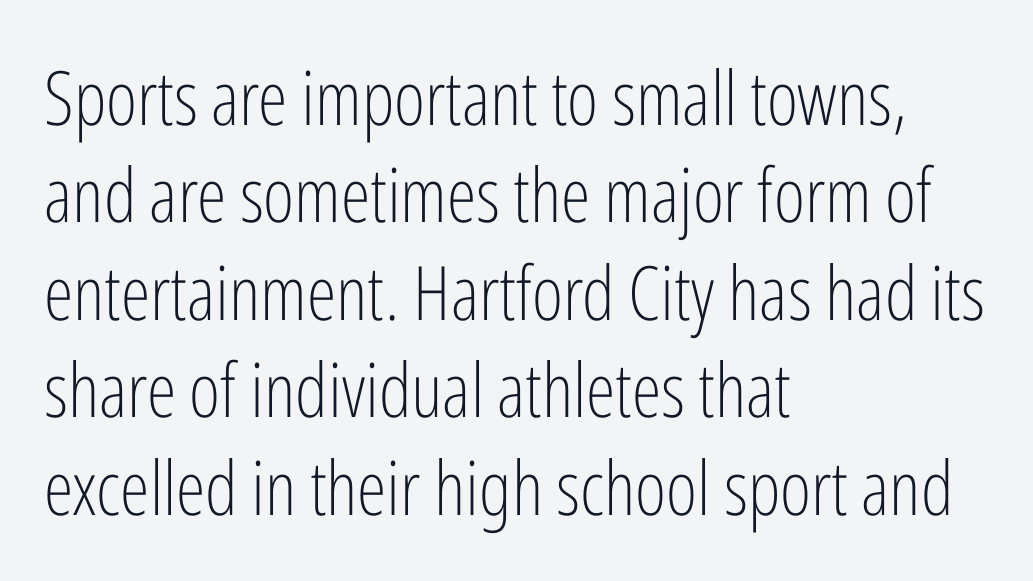
{"serif": "no", "italic": "no", "bold": "no", "weight": "light", "width": "condensed", "stroke_contrast": "low", "x_height": "medium", "monospaced": "no", "underline": "no", "align": "left", "line_spacing": "normal", "line_spacing_ratio": 1.3, "letter_spacing": "normal", "letter_spacing_em": 0.0, "glyph_px": 75}
